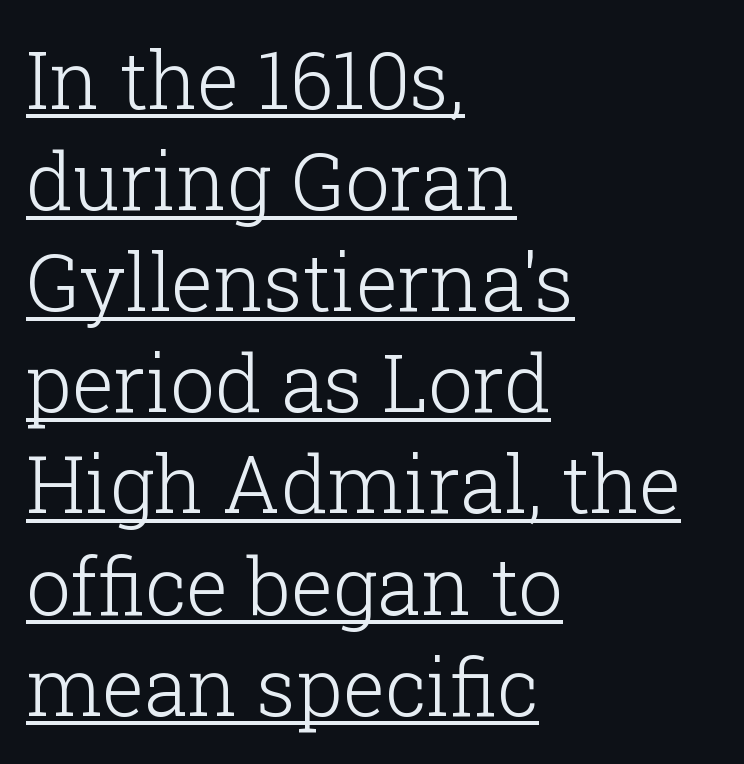
The image shows 79 px light serif type, upright; set left-aligned, normal line spacing (1.28x), normal letter spacing, underlined; low stroke contrast and a medium x-height.
